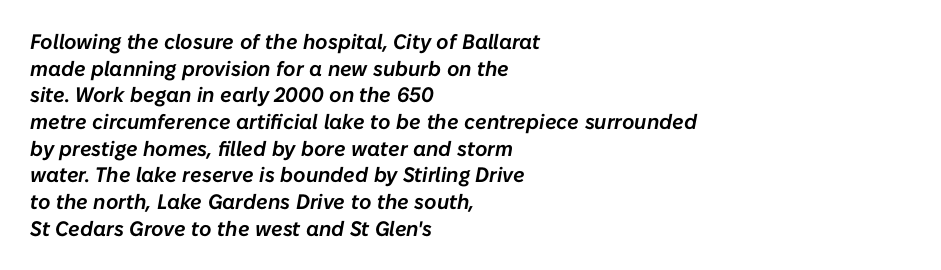
The image shows 21 px text type, italic (leaning right); set left-aligned, normal line spacing (1.27x), normal letter spacing, not underlined.
